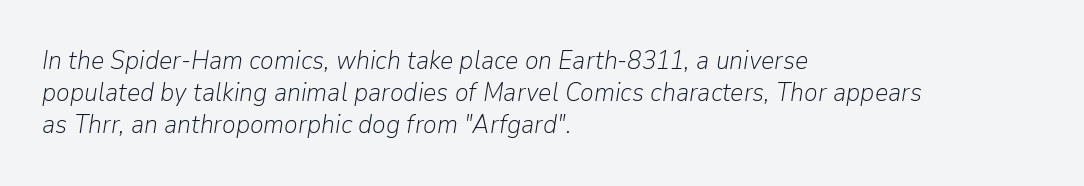
The image shows 26 px text type, italic (leaning right); set left-aligned, line spacing 1.24x, normal letter spacing, not underlined.
